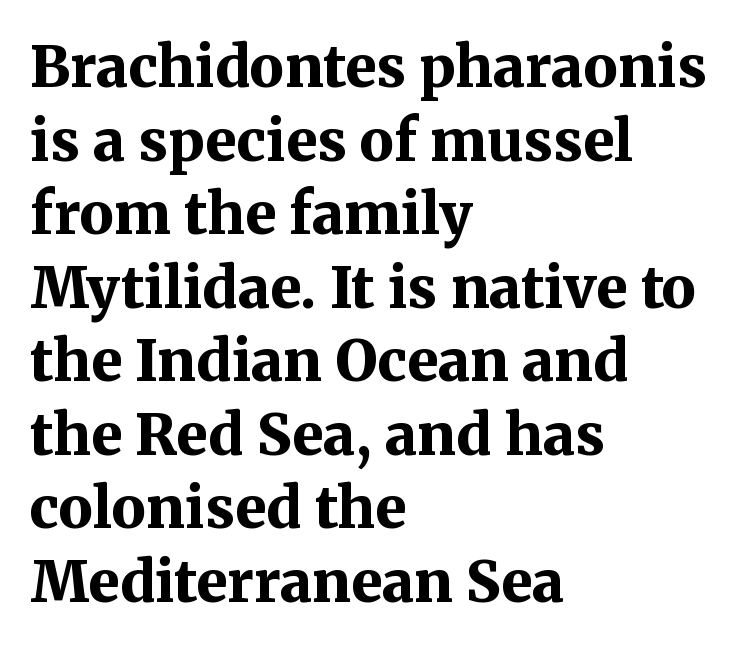
Leading matches the norm, producing a regular column. Between one letter and the next there's only the usual sliver of space. The text block is weighted toward the left margin, trailing off unevenly rightward. Every letter is thick-stroked: bold, no question. Posture: vertical. Does the type have serifs? Yes, each stem ends in a small foot.
